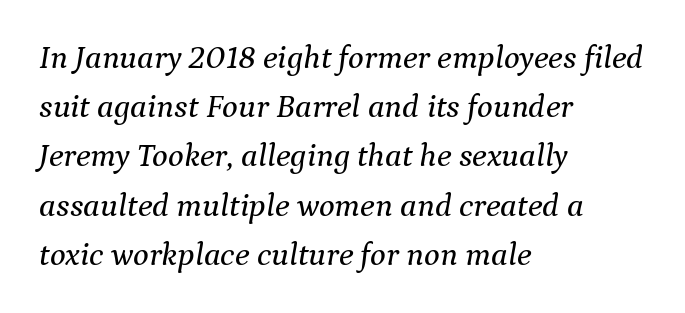
The image shows 33 px serif type, italic (leaning right); set left-aligned, normal line spacing (1.49x), normal letter spacing, not underlined; medium stroke contrast and a medium x-height.
